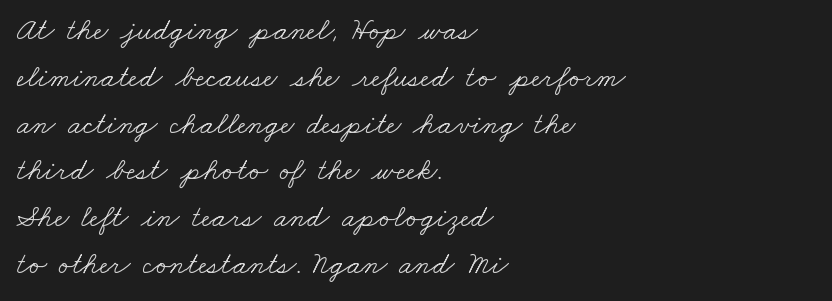
Summary of weight: not heavy and not bold. Character widths vary here, with narrow letters taking less room than wide ones. Tracking here is standard; glyphs follow each other at the usual distance. These lines are set flush left with a ragged right edge. Evenly set lines give the paragraph a standard silhouette.
